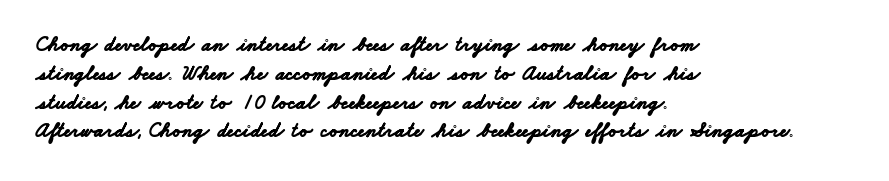
The strokes are fattened all the way to bold. The leading is moderate, giving the passage an even texture. The area under the type is left untouched. Teacher's note: observe the even left margin — that is flush-left alignment. Here the glyphs are tracked normally, forming tight word shapes.
